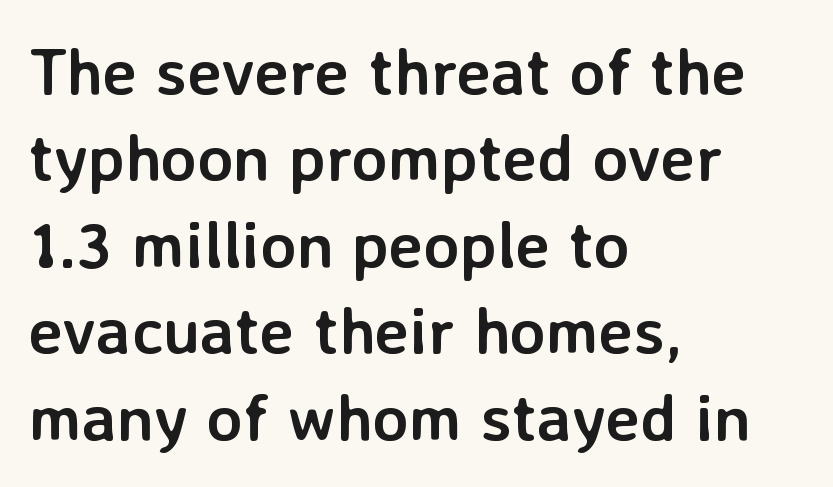
The image shows 66 px semibold sans-serif type, upright; set left-aligned, normal line spacing (1.31x), normal letter spacing, not underlined; low stroke contrast and a medium x-height.
